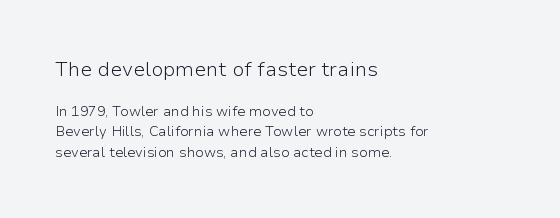
In CSS terms this would be text-align: left. Clear beneath every line of the passage. The designer left line spacing at the default. The letters stand straight up with perfectly vertical stems. Characters follow at the spacing the type designer built in. The designer gave the opening block more size than the closing block.
